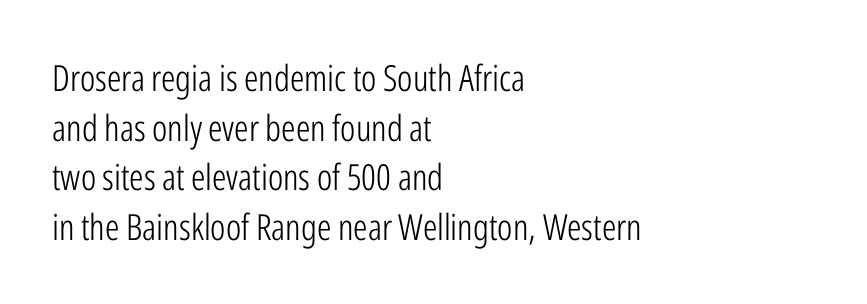
Q: Is the text bold? A: No.
Q: Is the text italic (slanted)? A: No, it is upright.
Q: Is the typeface a serif or a sans-serif typeface? A: Sans-serif.
Q: Is the text underlined? A: No.
Q: How is the paragraph aligned? A: Left-aligned.
Q: Is the spacing between letters normal or unusually wide? A: Normal.
Q: Is the spacing between lines tight, normal or loose? A: Normal.
Q: Width (condensed, normal, or wide)? A: Condensed.
Q: Stroke contrast? A: Low.
Q: x-height? A: Medium.
Q: Monospaced? A: No.
